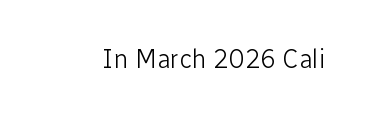
{"italic": "no", "bold": "no", "underline": "no", "letter_spacing": "normal", "letter_spacing_em": 0.0, "glyph_px": 26}
